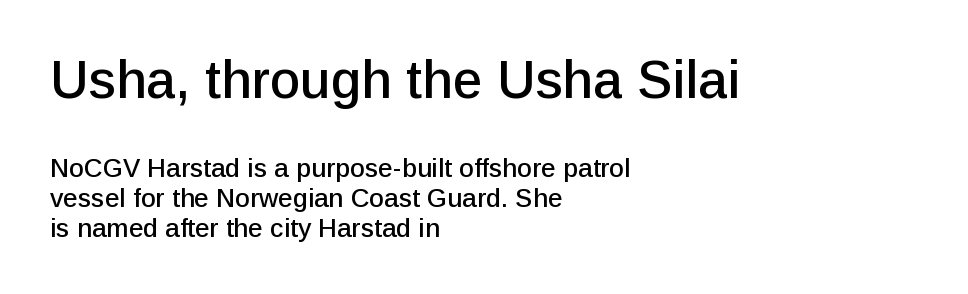
{"serif": "no", "italic": "no", "width": "normal", "stroke_contrast": "low", "x_height": "medium", "monospaced": "no", "underline": "no", "align": "left", "line_spacing": "tight", "line_spacing_ratio": 1.15, "letter_spacing": "normal", "letter_spacing_em": 0.0, "larger_block": "first", "size_ratio": 2.04, "glyph_px": 53}
